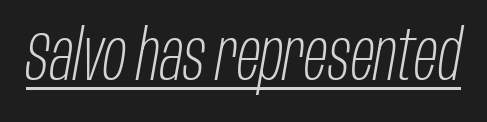
Q: Is the text bold? A: No.
Q: Is the text italic (slanted)? A: Yes, it leans right by about 10 degrees.
Q: Is the text underlined? A: Yes.
Q: Is the spacing between letters normal or unusually wide? A: Normal.
Q: Width (condensed, normal, or wide)? A: Condensed.
Q: Stroke contrast? A: Low.
Q: x-height? A: Large.
Q: Monospaced? A: No.
